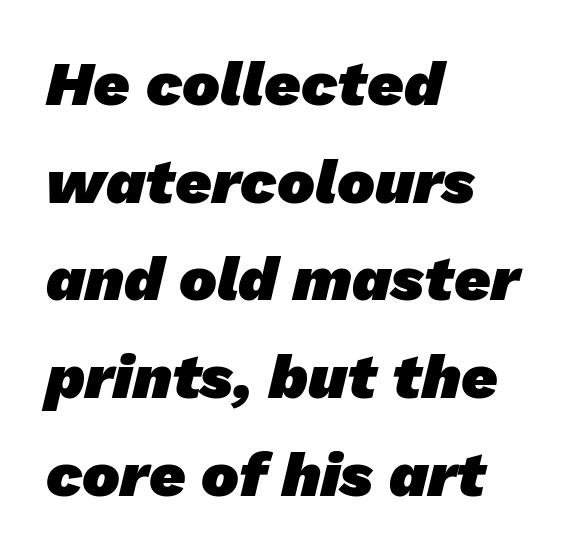
Q: Is the text bold? A: Yes.
Q: Is the typeface a serif or a sans-serif typeface? A: Sans-serif.
Q: Is the text underlined? A: No.
Q: How is the paragraph aligned? A: Left-aligned.
Q: Is the spacing between letters normal or unusually wide? A: Normal.
Q: Is the spacing between lines tight, normal or loose? A: Normal.
Q: Width (condensed, normal, or wide)? A: Normal.
Q: Stroke contrast? A: Low.
Q: x-height? A: Medium.
Q: Monospaced? A: No.
